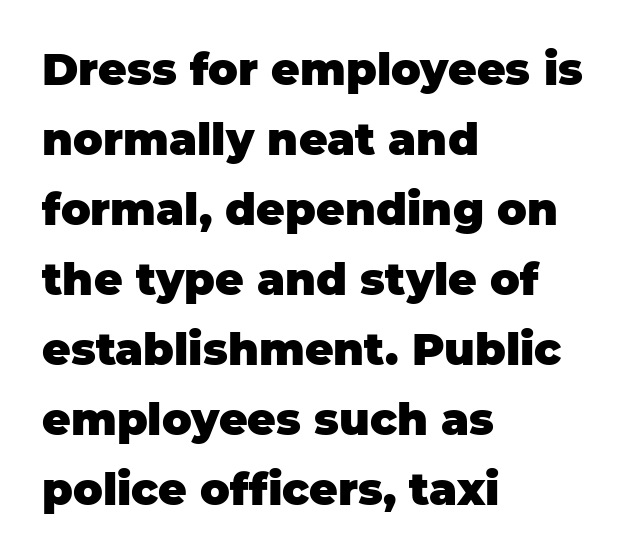
The image shows 44 px heavy sans-serif type, upright; set left-aligned, normal line spacing (1.59x), normal letter spacing, not underlined; low stroke contrast and a large x-height.
